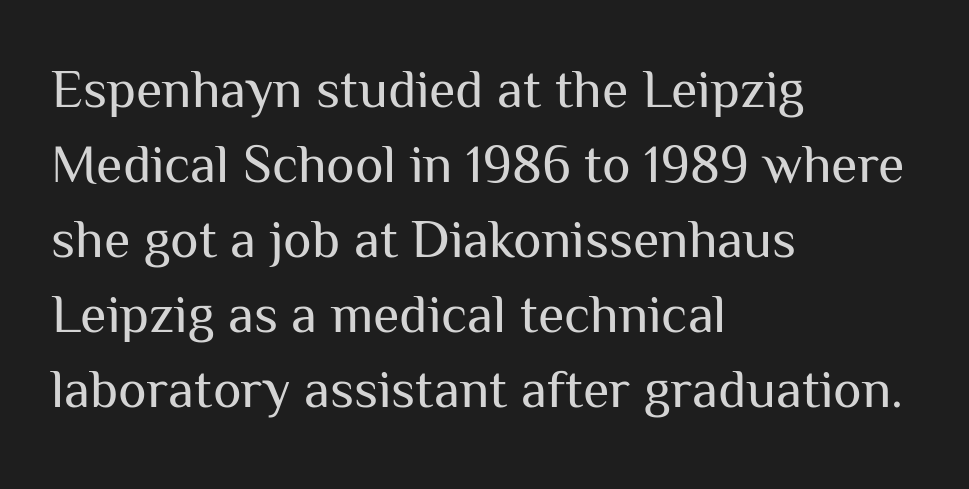
Characters remain perfectly vertical along every line. Successive baselines arrive at the customary interval. The characters are drawn with everyday or finer stroke widths. Font category for this specimen: sans-serif.
